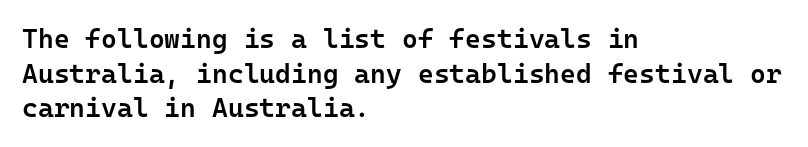
Q: Is the text bold? A: Semi-bold.
Q: Is the text italic (slanted)? A: No, it is upright.
Q: Is the text underlined? A: No.
Q: How is the paragraph aligned? A: Left-aligned.
Q: Is the spacing between letters normal or unusually wide? A: Normal.
Q: Is the spacing between lines tight, normal or loose? A: Normal.
